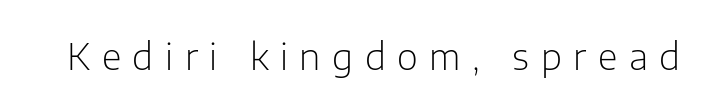
{"serif": "no", "italic": "no", "bold": "no", "weight": "light", "width": "normal", "stroke_contrast": "low", "x_height": "medium", "monospaced": "no", "underline": "no", "letter_spacing": "wide", "letter_spacing_em": 0.32, "glyph_px": 36}
